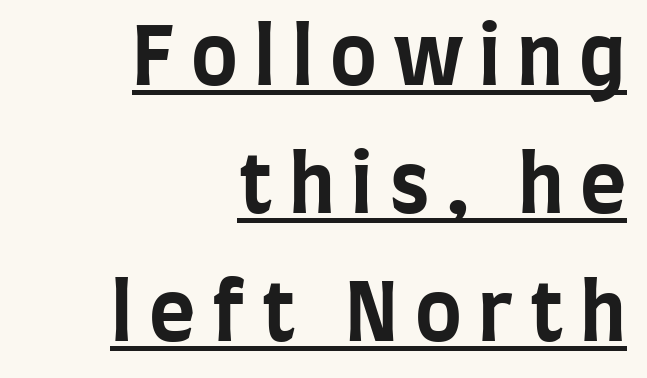
Q: Is the text bold? A: Yes.
Q: Is the text italic (slanted)? A: No, it is upright.
Q: Is the typeface a serif or a sans-serif typeface? A: Sans-serif.
Q: Is the text underlined? A: Yes.
Q: How is the paragraph aligned? A: Right-aligned.
Q: Is the spacing between letters normal or unusually wide? A: Unusually wide.
Q: Is the spacing between lines tight, normal or loose? A: Normal.
Q: Width (condensed, normal, or wide)? A: Condensed.
Q: Stroke contrast? A: Low.
Q: x-height? A: Large.
Q: Monospaced? A: No.
